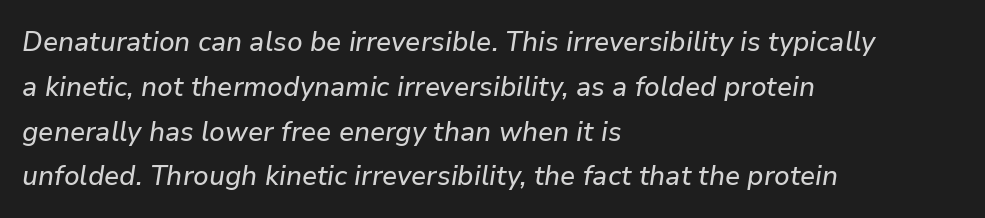
Q: Is the text italic (slanted)? A: Yes, it leans right by about 9 degrees.
Q: Is the text underlined? A: No.
Q: How is the paragraph aligned? A: Left-aligned.
Q: Is the spacing between letters normal or unusually wide? A: Normal.
Q: Is the spacing between lines tight, normal or loose? A: Normal.
Q: Width (condensed, normal, or wide)? A: Normal.
Q: Stroke contrast? A: Low.
Q: x-height? A: Medium.
Q: Monospaced? A: No.
